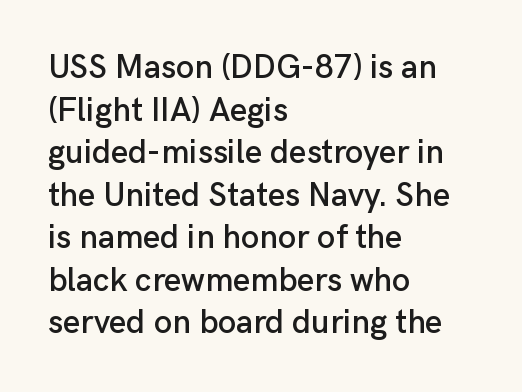
{"serif": "no", "italic": "no", "width": "normal", "stroke_contrast": "low", "x_height": "medium", "monospaced": "no", "underline": "no", "align": "left", "line_spacing": "normal", "line_spacing_ratio": 1.29, "letter_spacing": "normal", "letter_spacing_em": 0.0, "glyph_px": 33}
